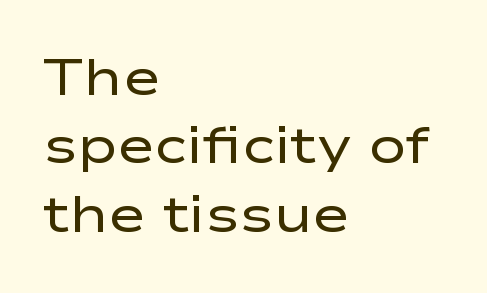
Q: Is the text bold? A: No.
Q: Is the text italic (slanted)? A: No, it is upright.
Q: Is the typeface a serif or a sans-serif typeface? A: Sans-serif.
Q: Is the text underlined? A: No.
Q: How is the paragraph aligned? A: Left-aligned.
Q: Is the spacing between letters normal or unusually wide? A: Normal.
Q: Is the spacing between lines tight, normal or loose? A: Normal.
Q: Width (condensed, normal, or wide)? A: Wide.
Q: Stroke contrast? A: Low.
Q: x-height? A: Medium.
Q: Monospaced? A: No.
